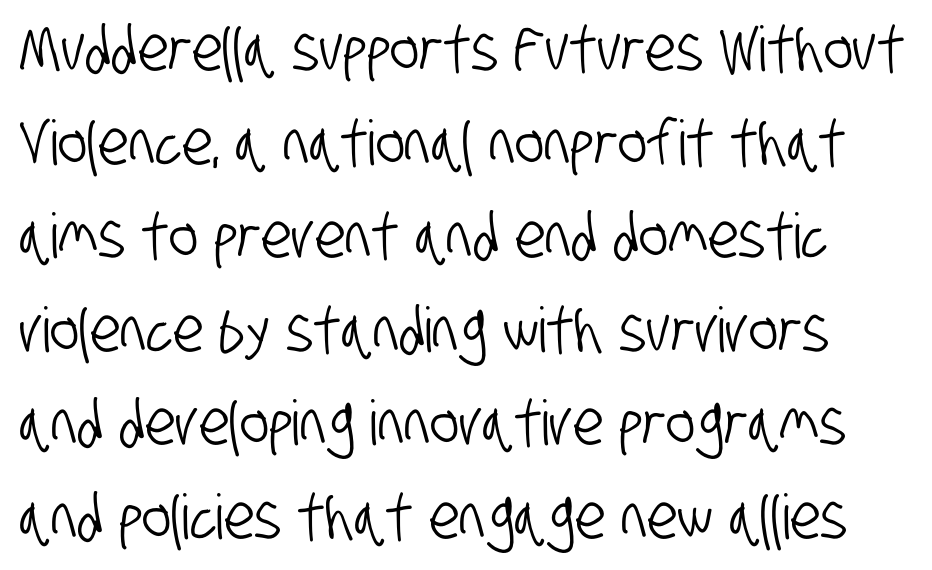
The image shows 62 px condensed sans-serif type; set normal line spacing (1.51x), normal letter spacing, not underlined; low stroke contrast and a large x-height.
